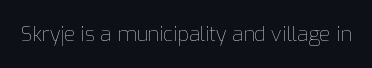
Q: Is the text bold? A: No.
Q: Is the text italic (slanted)? A: No, it is upright.
Q: Is the text underlined? A: No.
Q: Is the spacing between letters normal or unusually wide? A: Normal.
